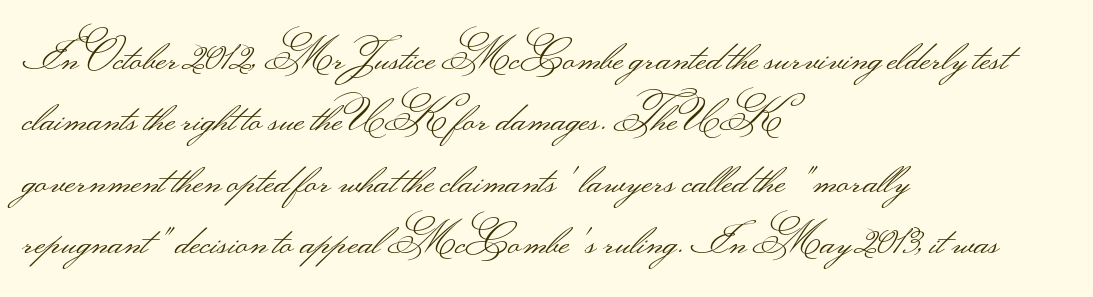
Q: Is the text bold? A: No.
Q: Is the text italic (slanted)? A: Yes.
Q: Is the typeface a serif or a sans-serif typeface? A: Sans-serif.
Q: Is the text underlined? A: No.
Q: How is the paragraph aligned? A: Left-aligned.
Q: Is the spacing between letters normal or unusually wide? A: Normal.
Q: Is the spacing between lines tight, normal or loose? A: Normal.
Q: Width (condensed, normal, or wide)? A: Wide.
Q: Stroke contrast? A: Medium.
Q: Monospaced? A: No.
